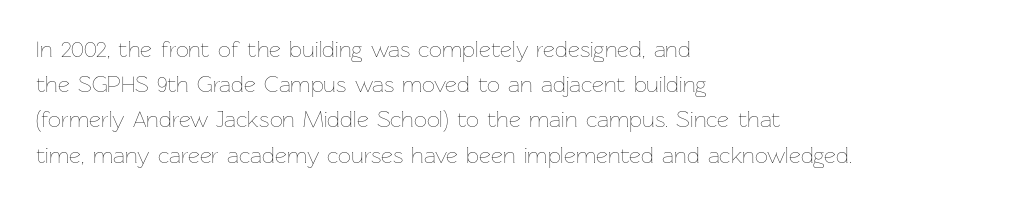
The image shows 23 px text type, upright; set left-aligned, normal line spacing (1.53x), normal letter spacing, not underlined.
